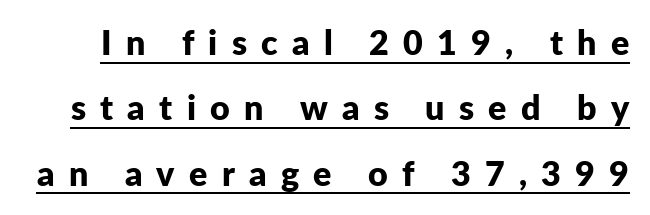
{"serif": "no", "italic": "no", "bold": "yes", "weight": "bold", "width": "normal", "stroke_contrast": "low", "x_height": "medium", "monospaced": "no", "underline": "yes", "line_spacing": "loose", "line_spacing_ratio": 1.92, "letter_spacing": "wide", "letter_spacing_em": 0.42, "glyph_px": 34}
